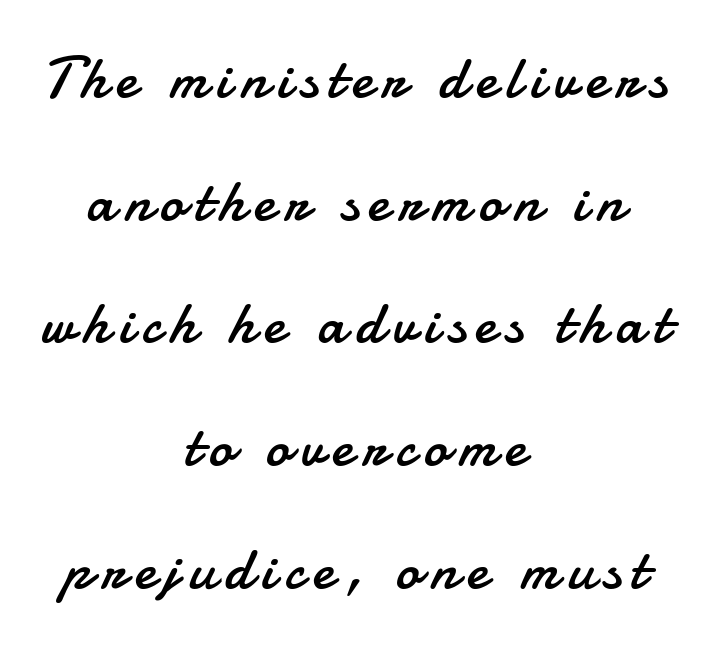
Line starts and ends both wander, symmetrically. This is sans-serif lettering, the kind often seen on screens and signage. The strokes carry an ordinary text weight at most.
